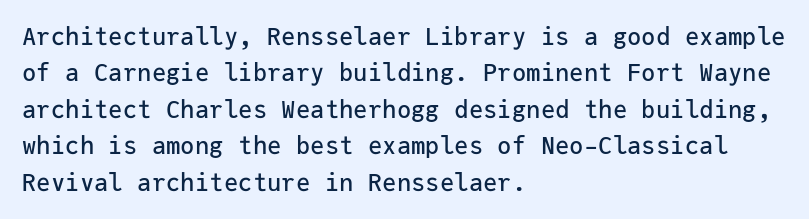
{"italic": "no", "underline": "no", "align": "left", "line_spacing": "normal", "line_spacing_ratio": 1.52, "letter_spacing": "normal", "letter_spacing_em": 0.0, "glyph_px": 24}
